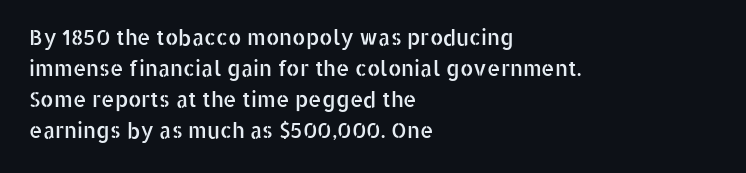
There is no visible air inserted between adjacent glyphs. Alignment: flush left. The words here are not underlined. The axis of the letterforms is exactly vertical. The designer left line spacing at the default.
